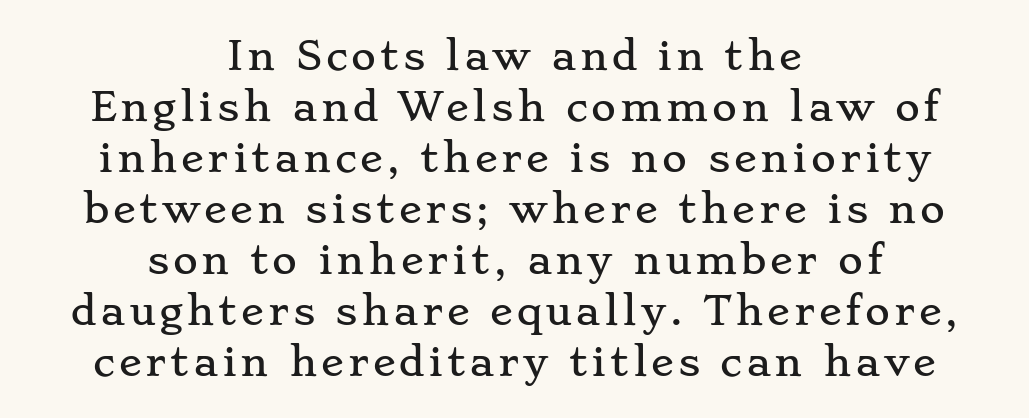
Caption: multi-line text, centered on the measure. These lines sit exactly where default settings would place them. You can tell from the footed stems that serif type was used. The passage shown is typed in a proportional face where columns would drift. The specimen reads as upright at a glance. The words here are not underlined.
